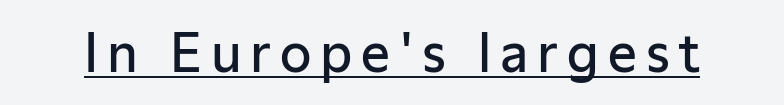
Q: Is the text bold? A: Semi-bold.
Q: Is the text italic (slanted)? A: No, it is upright.
Q: Is the typeface a serif or a sans-serif typeface? A: Sans-serif.
Q: Is the text underlined? A: Yes.
Q: Width (condensed, normal, or wide)? A: Normal.
Q: Stroke contrast? A: Low.
Q: x-height? A: Medium.
Q: Monospaced? A: No.
